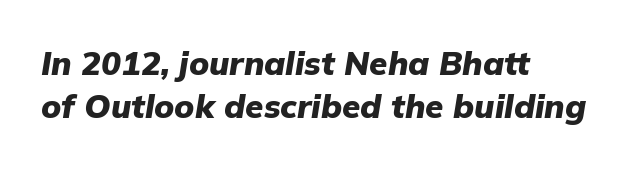
The image shows 33 px heavy type, italic (leaning right); set left-aligned, normal line spacing (1.31x), normal letter spacing, not underlined; low stroke contrast and a medium x-height.
